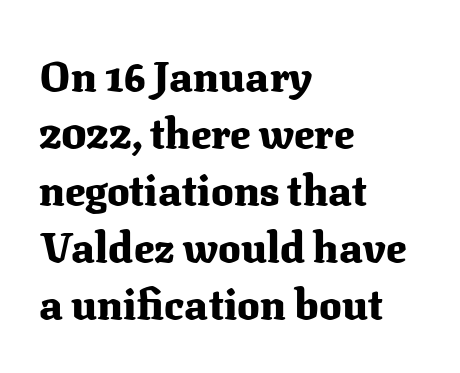
Q: Is the text bold? A: Yes.
Q: Is the text italic (slanted)? A: No, it is upright.
Q: Is the typeface a serif or a sans-serif typeface? A: Serif.
Q: Is the text underlined? A: No.
Q: How is the paragraph aligned? A: Left-aligned.
Q: Is the spacing between letters normal or unusually wide? A: Normal.
Q: Is the spacing between lines tight, normal or loose? A: Normal.
Q: Width (condensed, normal, or wide)? A: Normal.
Q: Stroke contrast? A: Medium.
Q: x-height? A: Medium.
Q: Monospaced? A: No.
